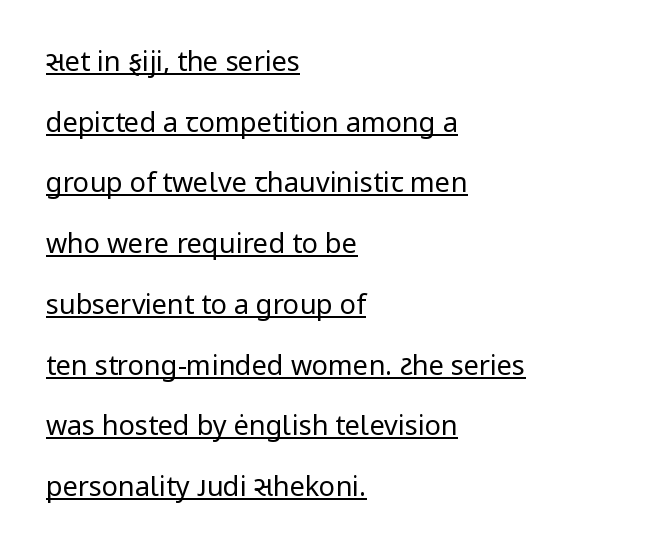
A typesetter would mark this as roman, not italic. A quiet, ordinary-to-light weight characterises the typeface. Glance below the letters and you will spot a drawn line. Horizontal alignment here is leftward, the default for most running prose. You could fit nearly another row in the gap between these rows. Spacing between characters is what you'd get straight out of the box.
